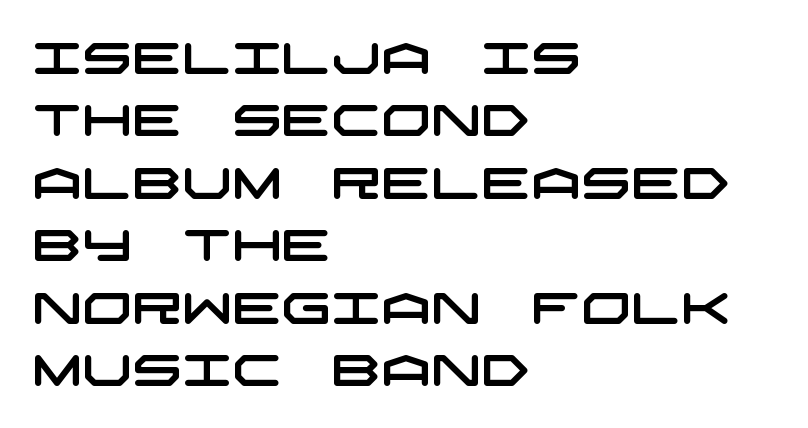
{"serif": "no", "width": "wide", "stroke_contrast": "low", "x_height": "large", "underline": "no", "align": "left", "line_spacing": "normal", "line_spacing_ratio": 1.42, "letter_spacing": "normal", "letter_spacing_em": 0.0, "glyph_px": 44}
